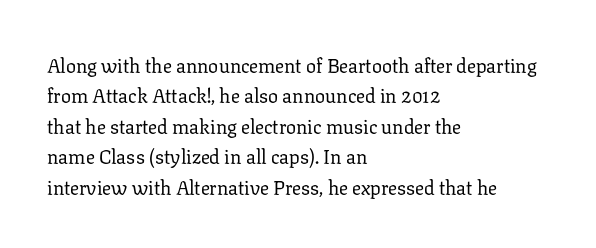
The image shows 20 px text type, upright; set left-aligned, normal line spacing (1.52x), normal letter spacing, not underlined.
